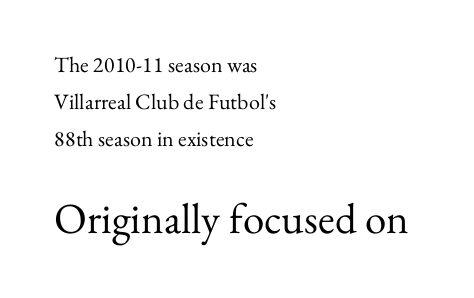
Q: Is the text bold? A: No.
Q: Is the text italic (slanted)? A: No, it is upright.
Q: Is the typeface a serif or a sans-serif typeface? A: Serif.
Q: Is the text underlined? A: No.
Q: How is the paragraph aligned? A: Left-aligned.
Q: Is the spacing between letters normal or unusually wide? A: Normal.
Q: Is the spacing between lines tight, normal or loose? A: Normal.
Q: Which block of text is set in a larger size, the first (top) or the second (bottom)? A: The second (bottom) one.
Q: Width (condensed, normal, or wide)? A: Normal.
Q: Stroke contrast? A: Medium.
Q: x-height? A: Small.
Q: Monospaced? A: No.
